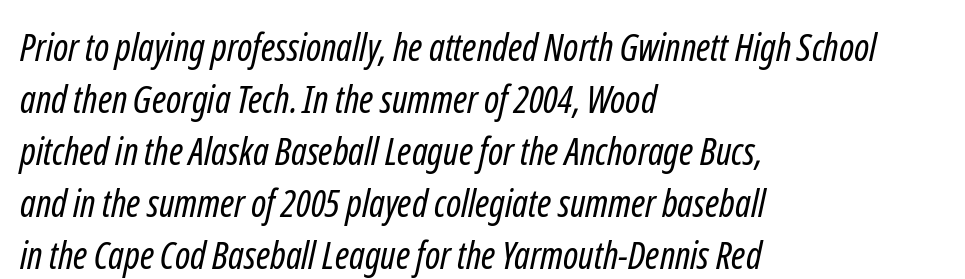
Leftover space on each line is placed entirely after the last word. These lines are rendered in a variable-pitch font. Vertical stems look standard width or narrower in stroke. The zone under the glyphs is completely vacant. Each new line begins a customary step beneath the previous one.
